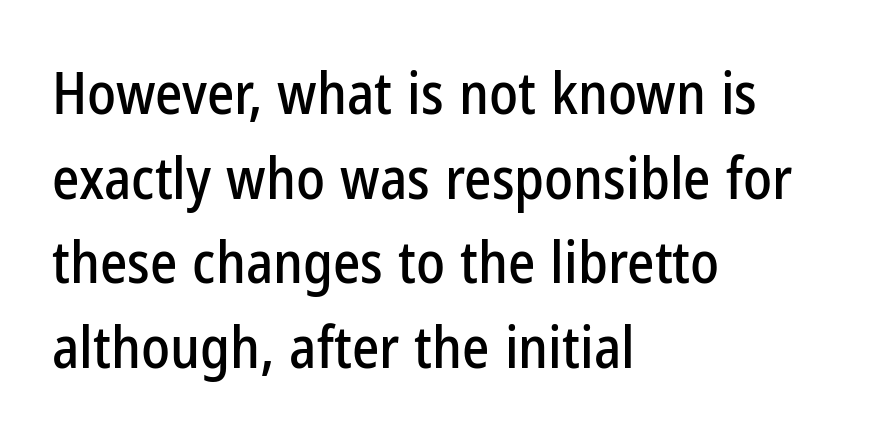
Q: Is the text italic (slanted)? A: No, it is upright.
Q: Is the typeface a serif or a sans-serif typeface? A: Sans-serif.
Q: Is the text underlined? A: No.
Q: How is the paragraph aligned? A: Left-aligned.
Q: Is the spacing between letters normal or unusually wide? A: Normal.
Q: Is the spacing between lines tight, normal or loose? A: Normal.
Q: Width (condensed, normal, or wide)? A: Condensed.
Q: Stroke contrast? A: Low.
Q: x-height? A: Medium.
Q: Monospaced? A: No.
